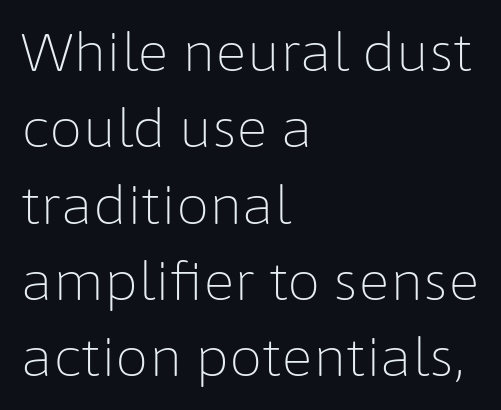
The image shows 53 px light sans-serif type, upright; set left-aligned, normal line spacing (1.44x), normal letter spacing, not underlined; low stroke contrast and a medium x-height.
